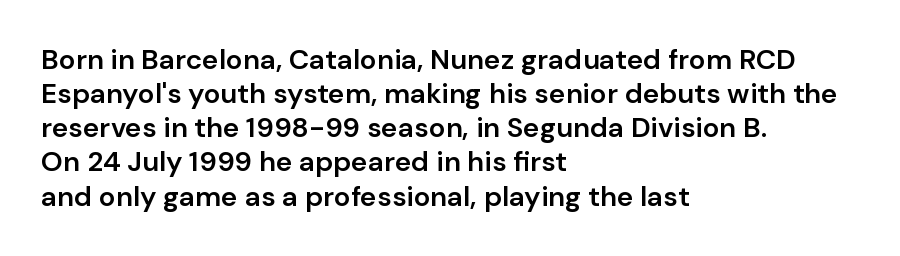
The image shows 28 px semibold sans-serif type, upright; set left-aligned, line spacing 1.22x, normal letter spacing, not underlined; low stroke contrast and a medium x-height.
